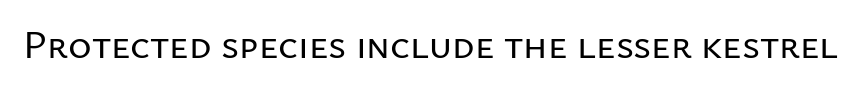
The image shows 40 px sans-serif type, upright; set normal letter spacing, not underlined; low stroke contrast and a medium x-height.
